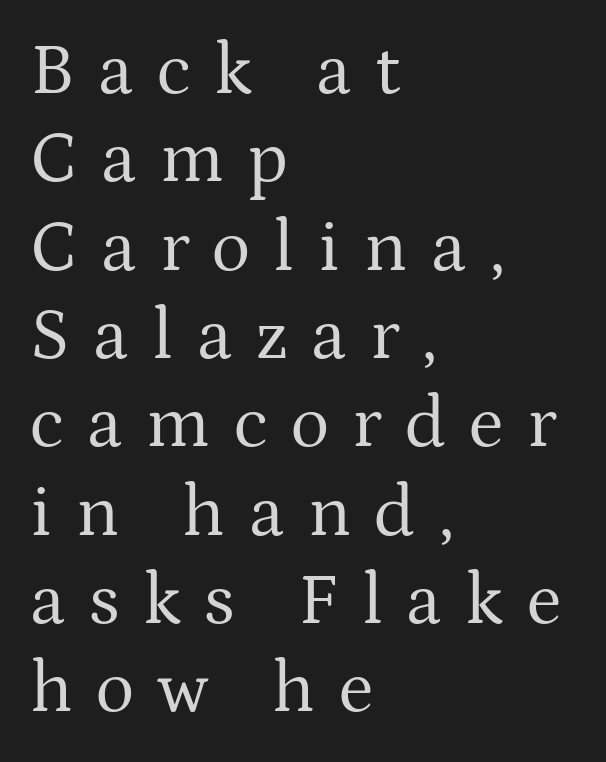
The image shows 73 px regular-weight serif type, upright; set left-aligned, line spacing 1.21x, unusually wide letter spacing (+0.32 em), not underlined; medium stroke contrast and a medium x-height.
